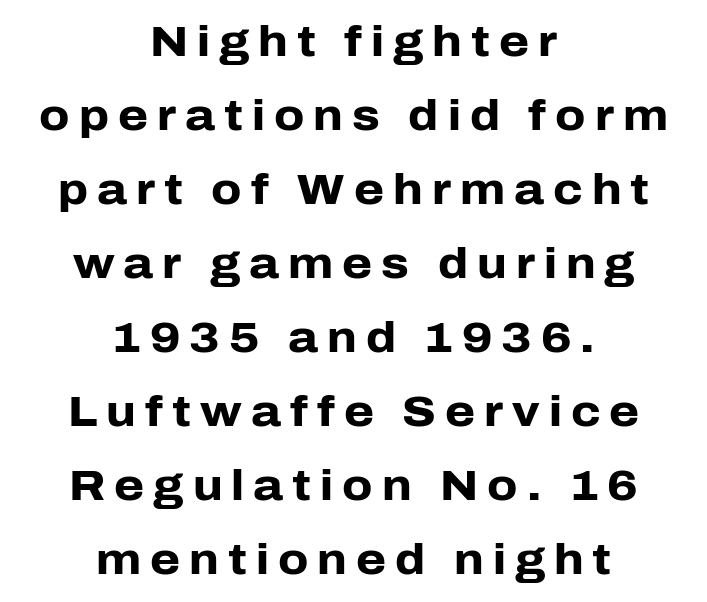
Notice how the passage keeps no hard edge, just a central spine. Short note: letters widely spaced. Plenty of ink on the page — the face is bold. Posture: straight, roman, zero tilt. You could not count columns in this text — the font is proportionally spaced.
